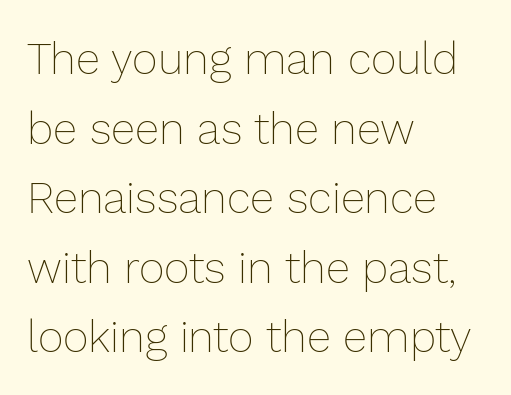
The image shows 44 px thin type, upright; set left-aligned, normal line spacing (1.58x), normal letter spacing, not underlined; low stroke contrast and a medium x-height.
